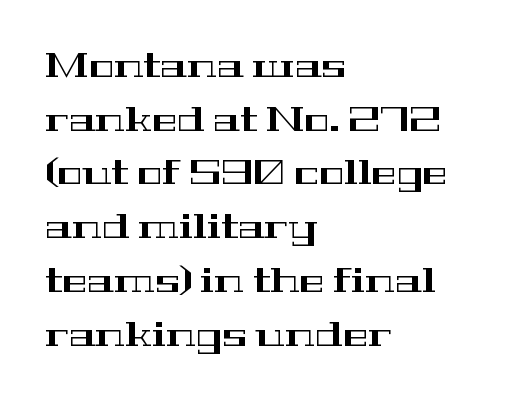
Leading: standard. Casual observation: everything's shoved over to the left. No italicization has been applied; the sample stays upright. The characters display serif detailing at their extremities.
